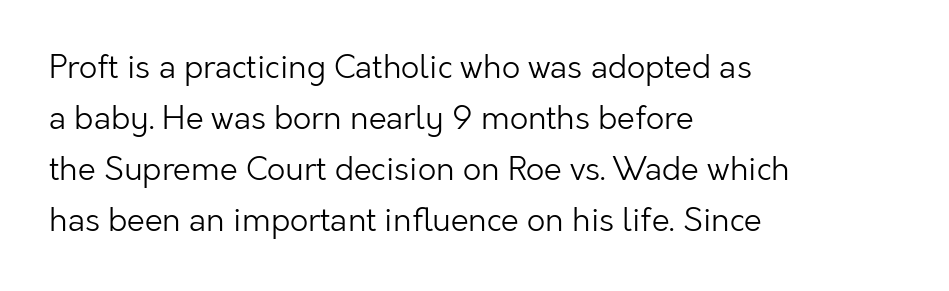
Letter spacing: default. The passage shown stacks its lines at a standard gap. Regarding serifs, this sample does without them. Caption: multi-line text, flush left, ragged right. The passage shown is typed in a proportional face where columns would drift.
